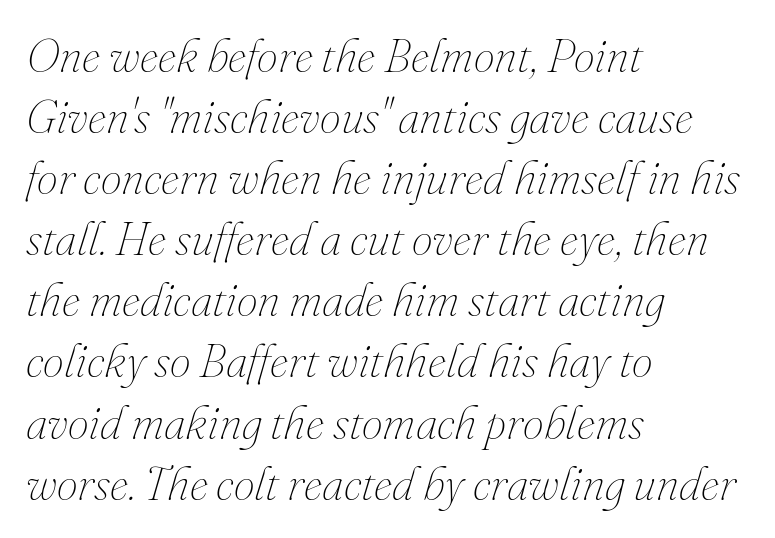
The image shows 47 px thin type, italic (leaning right); set left-aligned, normal line spacing (1.3x), normal letter spacing, not underlined; medium stroke contrast and a small x-height.
